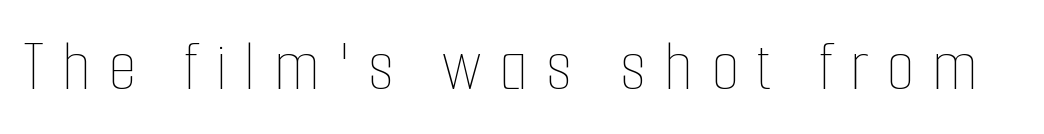
You could only call the tracking loose — the letters float apart. Nothing heavy about these letters — not bold at all. You could not count columns in this text — the font is proportionally spaced. The area under the type is left untouched.
